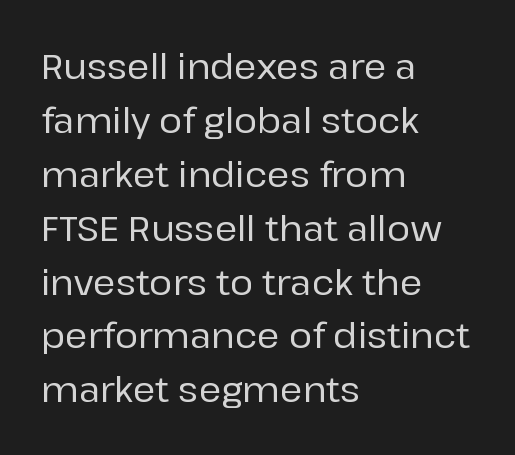
Compared with typical paragraphs, the rows here are spaced about the same. Beneath every word, the page is bare. I'd call this a sans setting — the letters go barefoot. In terms of posture, this sample is upright. Varying glyph widths throughout — classic text-font behaviour.
